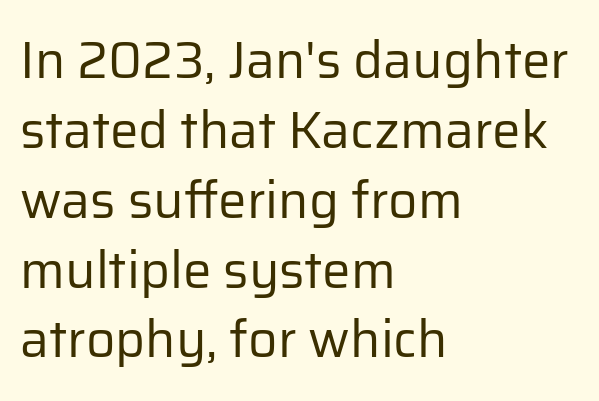
Q: Is the text bold? A: No.
Q: Is the text italic (slanted)? A: No, it is upright.
Q: Is the typeface a serif or a sans-serif typeface? A: Sans-serif.
Q: Is the text underlined? A: No.
Q: How is the paragraph aligned? A: Left-aligned.
Q: Is the spacing between letters normal or unusually wide? A: Normal.
Q: Is the spacing between lines tight, normal or loose? A: Normal.
Q: Width (condensed, normal, or wide)? A: Normal.
Q: Stroke contrast? A: Low.
Q: x-height? A: Medium.
Q: Monospaced? A: No.
